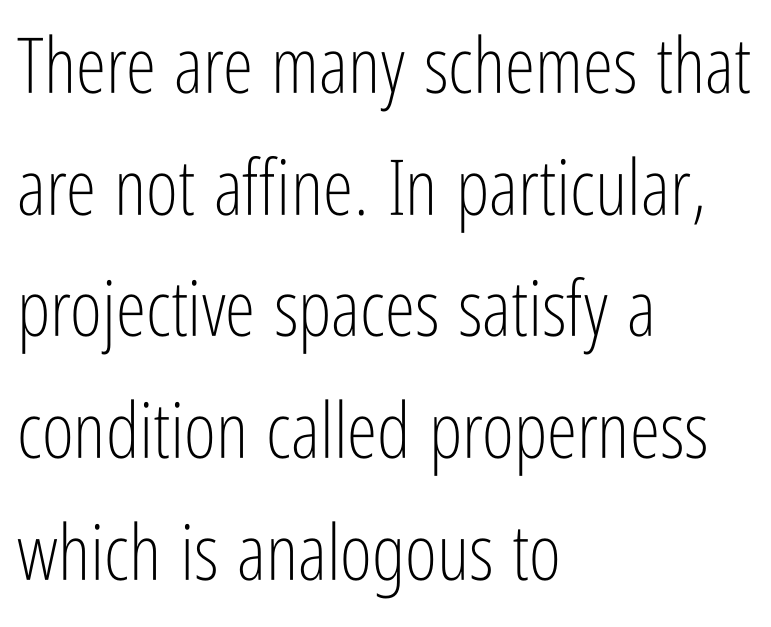
{"serif": "no", "italic": "no", "bold": "no", "weight": "light", "width": "condensed", "stroke_contrast": "low", "x_height": "medium", "monospaced": "no", "underline": "no", "align": "left", "line_spacing": "normal", "line_spacing_ratio": 1.58, "letter_spacing": "normal", "letter_spacing_em": 0.0, "glyph_px": 77}
